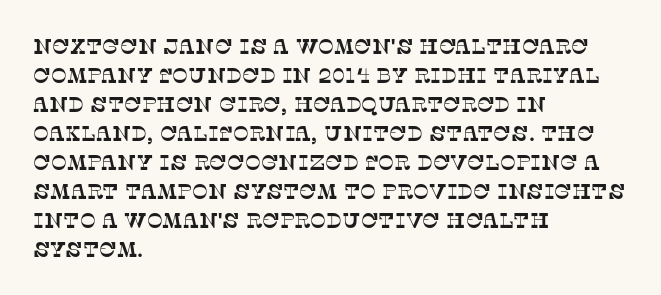
The image shows 21 px text type; set left-aligned, normal line spacing (1.38x), normal letter spacing, not underlined.
